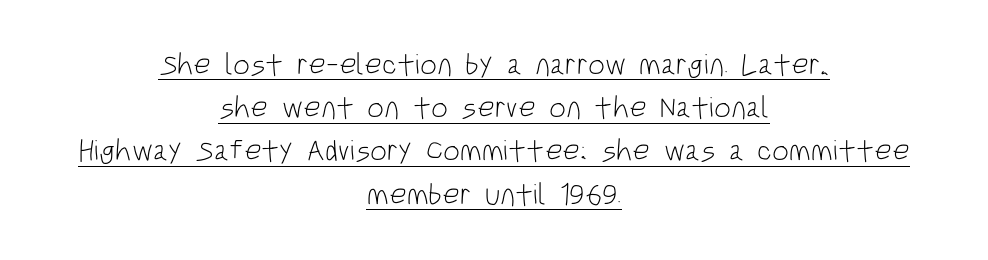
{"serif": "no", "italic": "no", "bold": "no", "weight": "light", "width": "condensed", "stroke_contrast": "low", "x_height": "large", "monospaced": "no", "underline": "yes", "align": "center", "line_spacing": "normal", "line_spacing_ratio": 1.44, "letter_spacing": "normal", "letter_spacing_em": 0.0, "glyph_px": 30}
